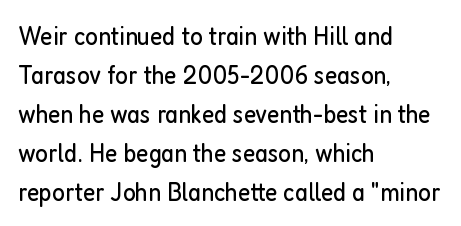
Nothing heavy about these letters — not bold at all. The block of text has a typical density, with ordinary space between rows. Posture: straight, roman, zero tilt. Quick note: underline off. The letterforms sit shoulder to shoulder at normal distance.
